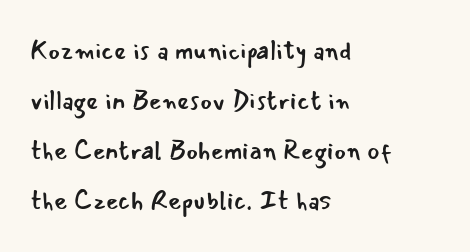
{"italic": "no", "bold": "no", "underline": "no", "align": "left", "line_spacing": "loose", "line_spacing_ratio": 1.92, "letter_spacing": "normal", "letter_spacing_em": 0.0, "glyph_px": 26}
